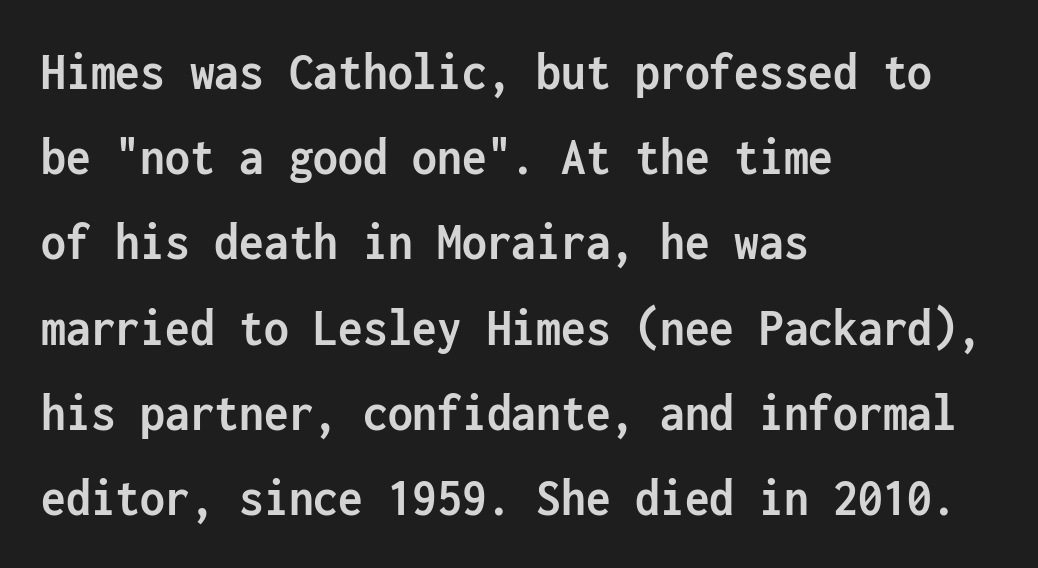
Q: Is the text bold? A: Yes.
Q: Is the text italic (slanted)? A: No, it is upright.
Q: Is the typeface a serif or a sans-serif typeface? A: Sans-serif.
Q: Is the text underlined? A: No.
Q: How is the paragraph aligned? A: Left-aligned.
Q: Is the spacing between letters normal or unusually wide? A: Normal.
Q: Is the spacing between lines tight, normal or loose? A: Normal.
Q: Width (condensed, normal, or wide)? A: Condensed.
Q: Stroke contrast? A: Low.
Q: x-height? A: Medium.
Q: Monospaced? A: Yes.
